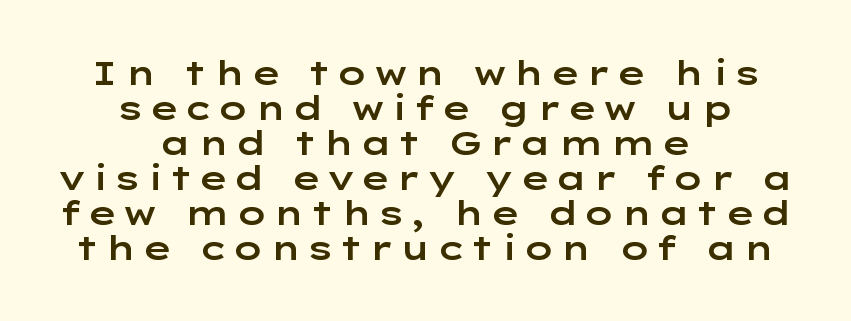
Q: Is the text italic (slanted)? A: No, it is upright.
Q: Is the typeface a serif or a sans-serif typeface? A: Sans-serif.
Q: Is the text underlined? A: No.
Q: How is the paragraph aligned? A: Centered.
Q: Is the spacing between lines tight, normal or loose? A: Tight.
Q: Width (condensed, normal, or wide)? A: Wide.
Q: Stroke contrast? A: Low.
Q: x-height? A: Medium.
Q: Monospaced? A: No.
